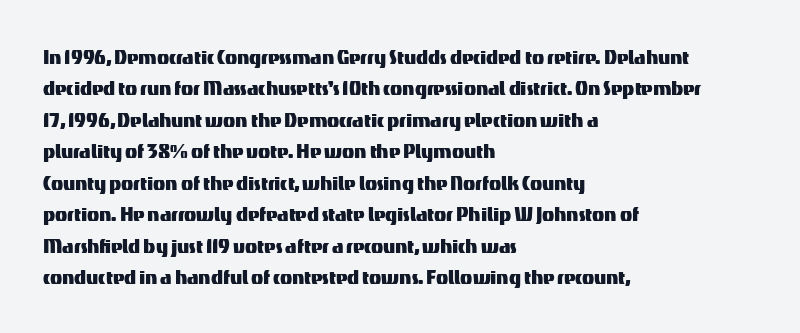
Q: Is the text italic (slanted)? A: No, it is upright.
Q: Is the text underlined? A: No.
Q: How is the paragraph aligned? A: Left-aligned.
Q: Is the spacing between letters normal or unusually wide? A: Normal.
Q: Is the spacing between lines tight, normal or loose? A: Normal.
